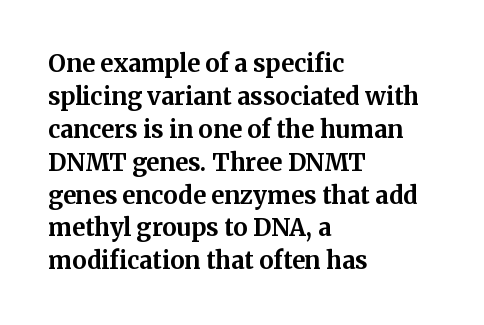
Q: Is the text bold? A: Yes.
Q: Is the text italic (slanted)? A: No, it is upright.
Q: Is the text underlined? A: No.
Q: How is the paragraph aligned? A: Left-aligned.
Q: Is the spacing between letters normal or unusually wide? A: Normal.
Q: Is the spacing between lines tight, normal or loose? A: Normal.
